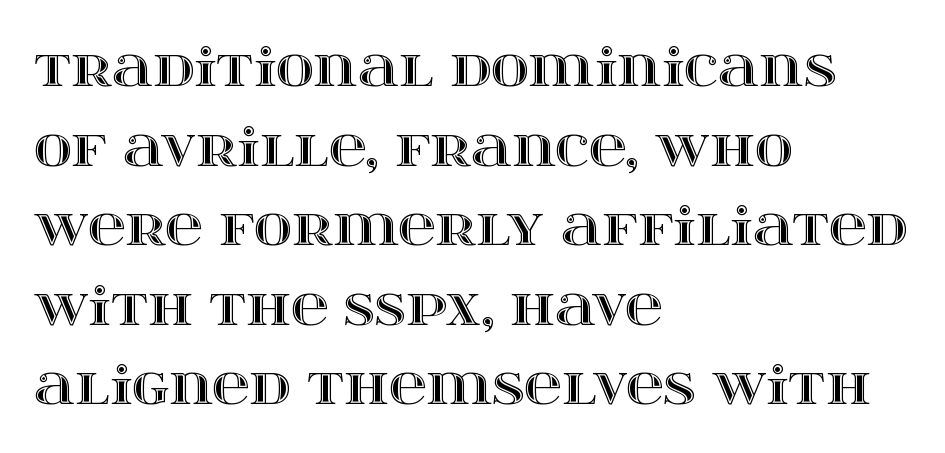
The image shows 52 px wide type, upright; set left-aligned, normal line spacing (1.53x), normal letter spacing, not underlined; a large x-height.
